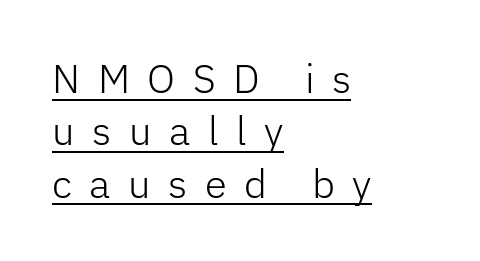
The image shows 40 px light sans-serif type, upright; set left-aligned, normal line spacing (1.31x), unusually wide letter spacing (+0.44 em), underlined; low stroke contrast and a medium x-height.
